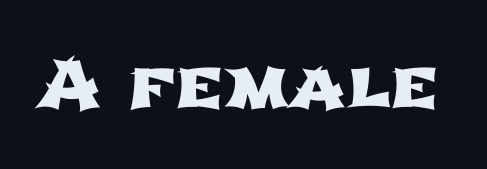
{"serif": "no", "width": "wide", "stroke_contrast": "low", "x_height": "medium", "monospaced": "no", "underline": "no", "letter_spacing": "normal", "letter_spacing_em": 0.0, "glyph_px": 68}
